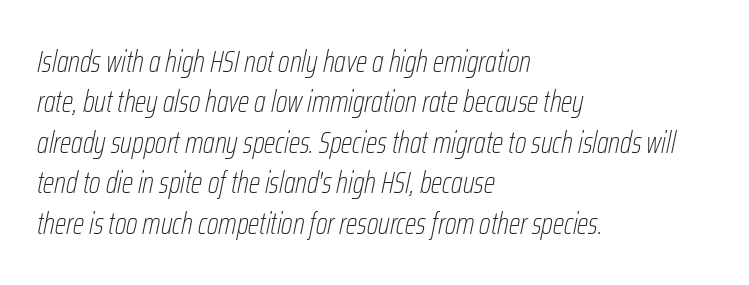
Is the stroke heavy? The answer is a plain regular-or-lighter. This sample uses an oblique cut, with every glyph tilted off the vertical. No word sits above an underline. Looks like regular typesetting: each glyph gets only the width it needs. The type is set solid horizontally, with unmodified tracking.
